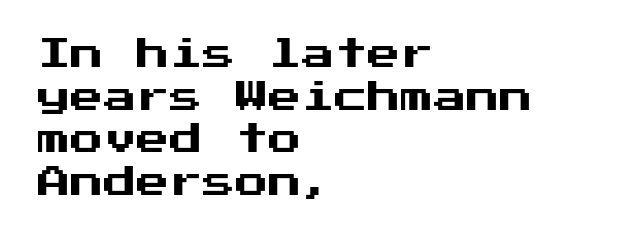
Posture: vertical. Beneath every word, the page is bare. Horizontal bands of white between lines are of average thickness. Visually the block forms a straight wall on the left and a jagged coastline on the right. The rendering keeps characters at their native spacing.
